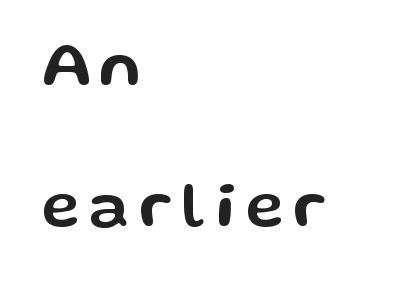
Nobody drew a line under any word here. To sum up the face: it is a sans, with no serifs. The lettering stays uniformly vertical, giving the passage a roman look. The rag falls on the right side of this text block. The letters advance in unequal steps, a hallmark of proportional type.
